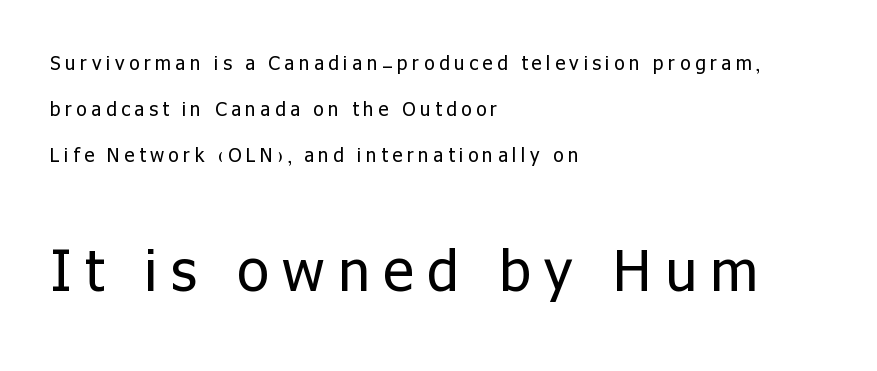
The lettering stays uniformly vertical, giving the passage a roman look. The vertical gap from one line to the next is large. Left-aligned paragraph, ragged on the right. Does extra space separate the letters? Yes, quite a lot of it.
